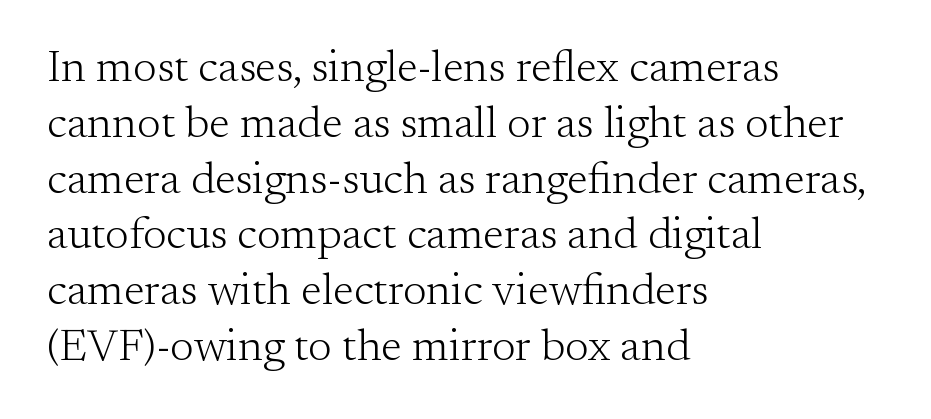
Q: Is the text bold? A: No.
Q: Is the text italic (slanted)? A: No, it is upright.
Q: Is the typeface a serif or a sans-serif typeface? A: Serif.
Q: Is the text underlined? A: No.
Q: How is the paragraph aligned? A: Left-aligned.
Q: Is the spacing between letters normal or unusually wide? A: Normal.
Q: Width (condensed, normal, or wide)? A: Normal.
Q: Stroke contrast? A: Medium.
Q: x-height? A: Small.
Q: Monospaced? A: No.
